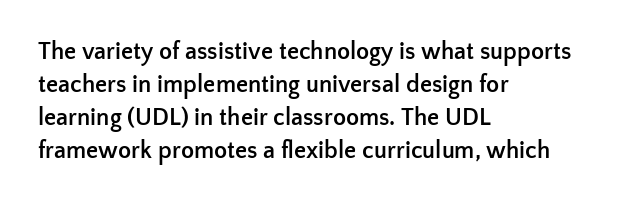
The tracking reads as untouched default to a designer's eye. Check the space under the baseline: it is left empty. The letters stand straight up with perfectly vertical stems. Each line starts at the same left margin while the right side varies. Weight check: bold — yes, fully. These lines sit exactly where default settings would place them.
